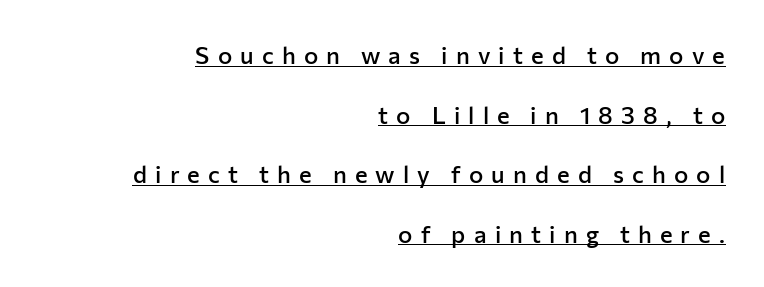
{"italic": "no", "bold": "semi", "underline": "yes", "align": "right", "line_spacing": "loose", "line_spacing_ratio": 2.48, "letter_spacing": "wide", "letter_spacing_em": 0.34, "glyph_px": 24}
